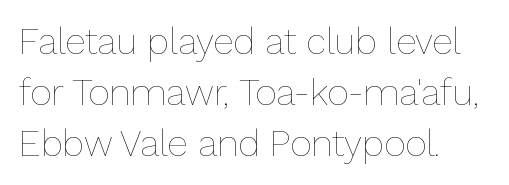
The image shows 37 px thin type, upright; set left-aligned, normal line spacing (1.38x), normal letter spacing, not underlined; low stroke contrast and a medium x-height.
